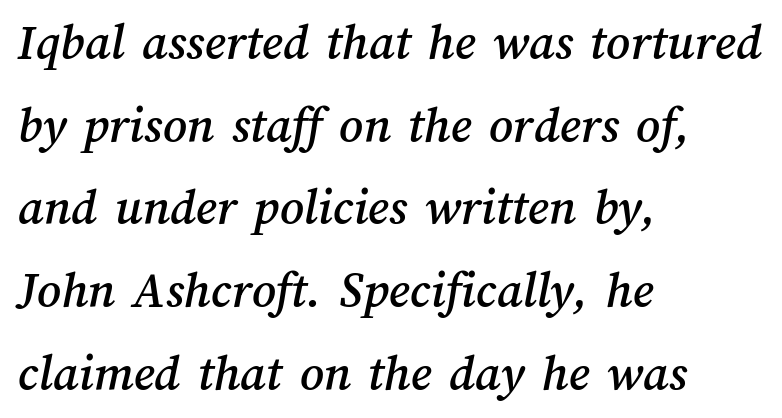
The image shows 52 px text type; set left-aligned, normal line spacing (1.59x), normal letter spacing, not underlined; medium stroke contrast and a medium x-height.
